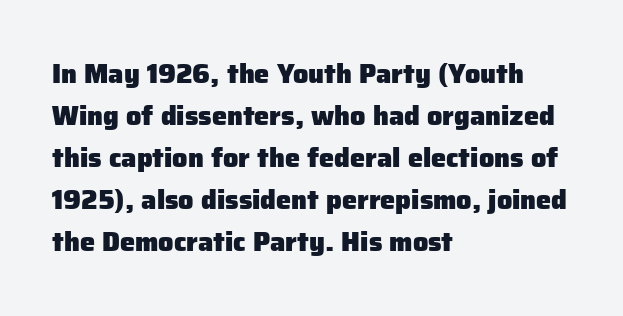
Q: Is the text bold? A: Yes.
Q: Is the text italic (slanted)? A: No, it is upright.
Q: Is the text underlined? A: No.
Q: How is the paragraph aligned? A: Left-aligned.
Q: Is the spacing between letters normal or unusually wide? A: Normal.
Q: Is the spacing between lines tight, normal or loose? A: Normal.
